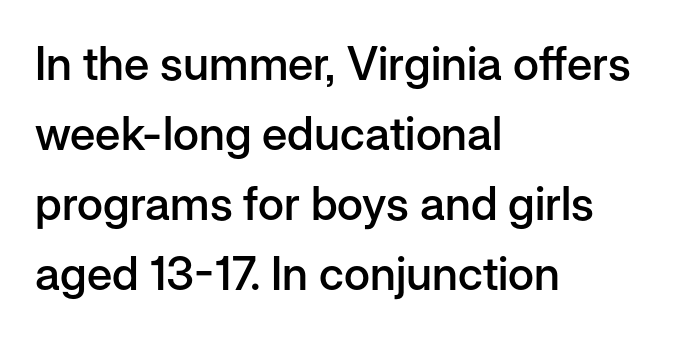
{"serif": "no", "italic": "no", "bold": "semi", "weight": "semibold", "width": "normal", "stroke_contrast": "low", "x_height": "medium", "monospaced": "no", "underline": "no", "align": "left", "line_spacing": "normal", "line_spacing_ratio": 1.52, "letter_spacing": "normal", "letter_spacing_em": 0.0, "glyph_px": 46}
